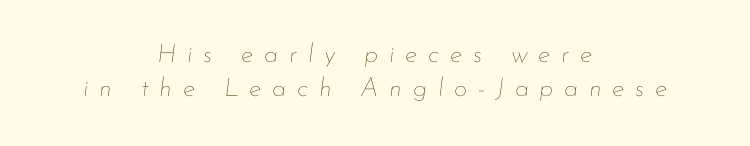
{"italic": "yes", "lean": "right", "slant_degrees": 7, "bold": "no", "underline": "no", "align": "center", "line_spacing": "normal", "line_spacing_ratio": 1.31, "letter_spacing": "wide", "letter_spacing_em": 0.41, "glyph_px": 26}
